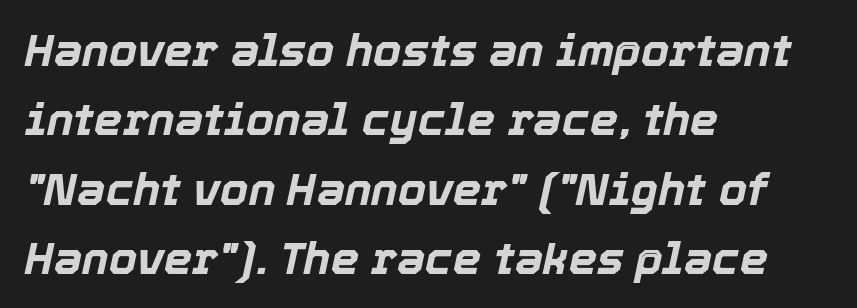
The lines in this sample share a left origin and differ only in where they stop. Check the space under the baseline: it is left empty. Think of a printed novel: that variable character pitch is what you see here. Slant detected: the letters are inclined.
